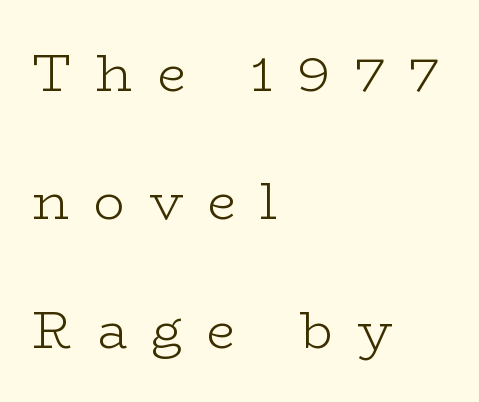
The image shows 52 px light, wide serif type, upright; set left-aligned, loose line spacing (2.47x), unusually wide letter spacing (+0.47 em), not underlined; low stroke contrast and a medium x-height.
